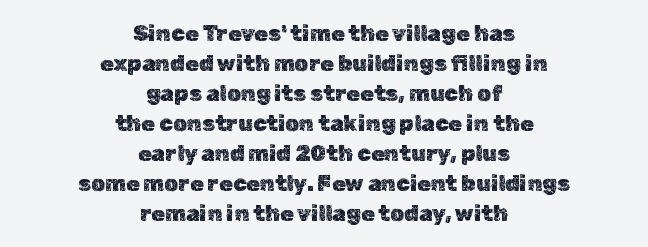
The image shows 22 px text type, upright; set centered, normal line spacing (1.36x), normal letter spacing, not underlined.
